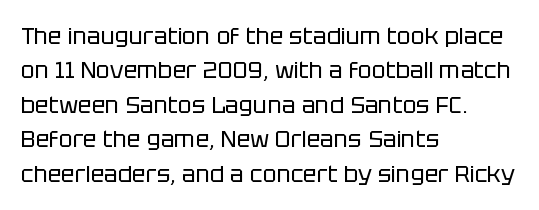
The image shows 23 px text type, upright; set left-aligned, normal line spacing (1.5x), normal letter spacing, not underlined.
